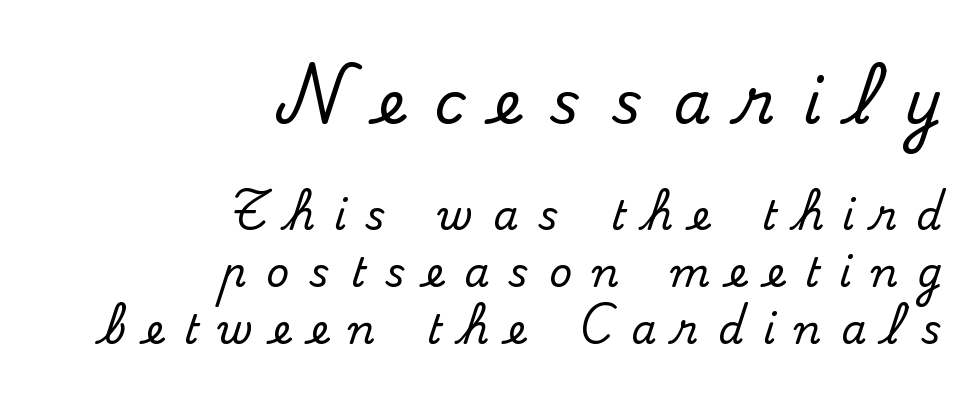
{"width": "normal", "stroke_contrast": "medium", "x_height": "small", "monospaced": "no", "underline": "no", "align": "right", "line_spacing": "normal", "line_spacing_ratio": 1.43, "letter_spacing": "wide", "letter_spacing_em": 0.49, "larger_block": "first", "size_ratio": 1.5, "glyph_px": 60}
